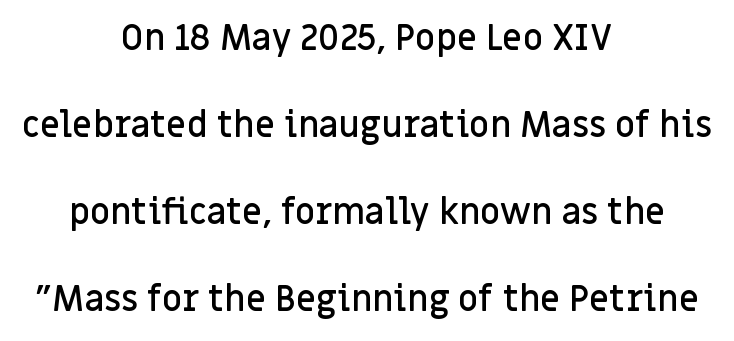
The image shows 35 px semibold sans-serif type, upright; set centered, loose line spacing (2.49x), normal letter spacing, not underlined; low stroke contrast and a large x-height.
